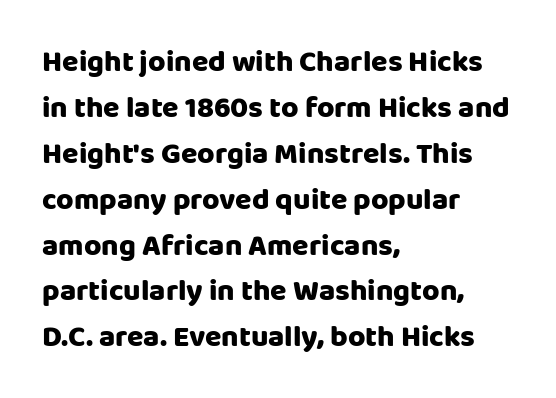
{"serif": "no", "italic": "no", "width": "normal", "stroke_contrast": "low", "x_height": "large", "monospaced": "no", "underline": "no", "align": "left", "line_spacing": "normal", "line_spacing_ratio": 1.53, "letter_spacing": "normal", "letter_spacing_em": 0.0, "glyph_px": 30}
